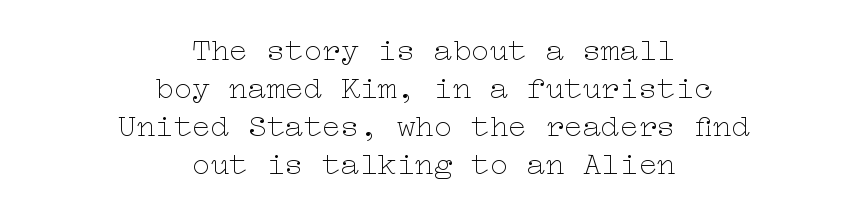
The image shows 31 px thin, wide type, upright; set centered, line spacing 1.23x, normal letter spacing, not underlined; low stroke contrast and a medium x-height.
